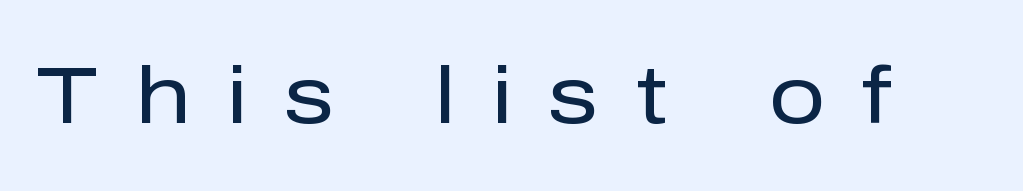
{"serif": "no", "italic": "no", "bold": "no", "weight": "regular", "width": "normal", "stroke_contrast": "low", "x_height": "medium", "monospaced": "no", "underline": "no", "letter_spacing": "wide", "letter_spacing_em": 0.46, "glyph_px": 80}
